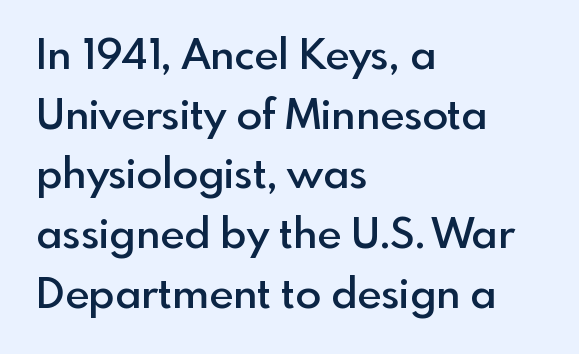
{"serif": "no", "italic": "no", "bold": "semi", "weight": "semibold", "width": "normal", "x_height": "small", "monospaced": "no", "underline": "no", "align": "left", "line_spacing": "normal", "line_spacing_ratio": 1.42, "letter_spacing": "normal", "letter_spacing_em": 0.0, "glyph_px": 42}
